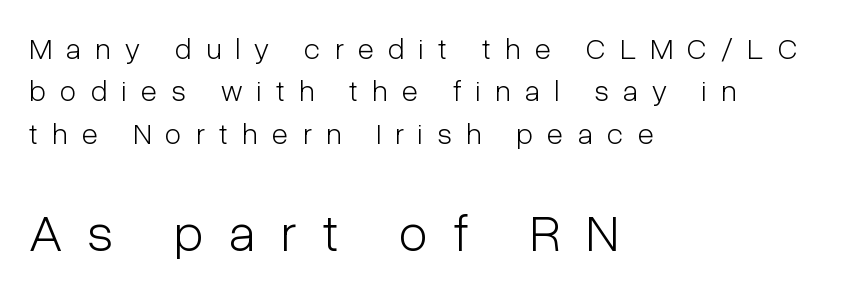
Q: Is the text bold? A: No.
Q: Is the text italic (slanted)? A: No, it is upright.
Q: Is the typeface a serif or a sans-serif typeface? A: Sans-serif.
Q: Is the text underlined? A: No.
Q: How is the paragraph aligned? A: Left-aligned.
Q: Is the spacing between letters normal or unusually wide? A: Unusually wide.
Q: Is the spacing between lines tight, normal or loose? A: Normal.
Q: Which block of text is set in a larger size, the first (top) or the second (bottom)? A: The second (bottom) one.
Q: Width (condensed, normal, or wide)? A: Condensed.
Q: Stroke contrast? A: Low.
Q: x-height? A: Medium.
Q: Monospaced? A: No.
